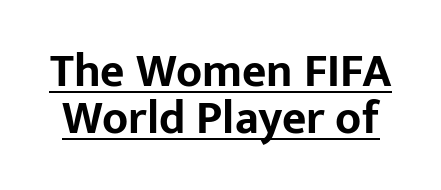
{"serif": "no", "italic": "no", "bold": "yes", "weight": "bold", "width": "normal", "stroke_contrast": "low", "x_height": "medium", "monospaced": "no", "underline": "yes", "line_spacing": "tight", "line_spacing_ratio": 1.0, "letter_spacing": "normal", "letter_spacing_em": 0.0, "glyph_px": 47}
